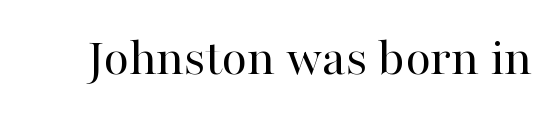
Q: Is the text bold? A: No.
Q: Is the text italic (slanted)? A: No, it is upright.
Q: Is the typeface a serif or a sans-serif typeface? A: Serif.
Q: Is the text underlined? A: No.
Q: Is the spacing between letters normal or unusually wide? A: Normal.
Q: Width (condensed, normal, or wide)? A: Normal.
Q: Stroke contrast? A: High.
Q: x-height? A: Medium.
Q: Monospaced? A: No.
